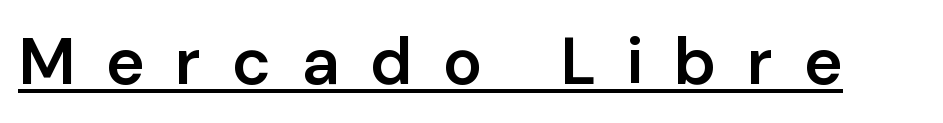
Bold? Not quite — semibold, heavier than regular but stopping short. A typographer would call this underscored text. Here the designer chose a conventional face with non-uniform glyph widths. A typesetter would call this heavily tracked-out type. Rendered with straight, roman letterforms. Letterform terminals end flat and unadorned throughout the passage.
